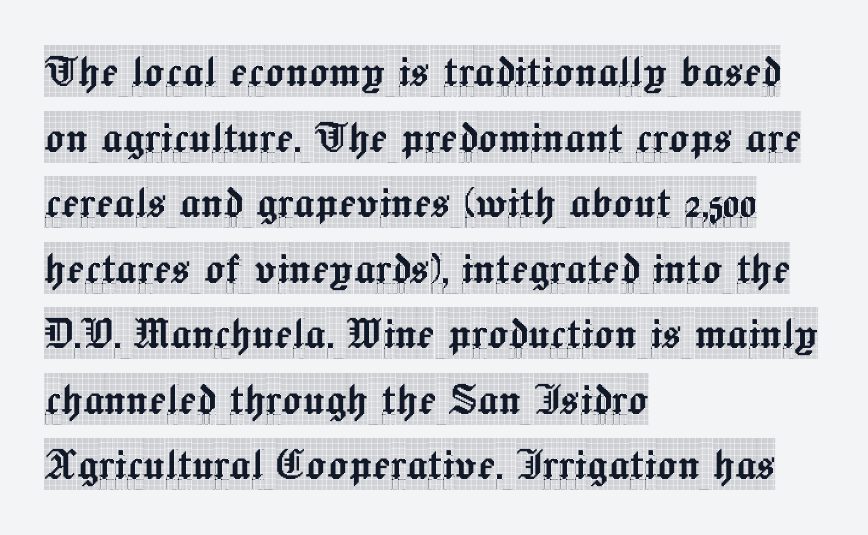
Compared with typical body copy, the letter spacing here is the same. Caption: multi-line text, flush left, ragged right. Evenly set lines give the paragraph a standard silhouette. Proportional: the letters do not fall into vertical columns. Notice how the stems are strictly vertical — no italics here.
